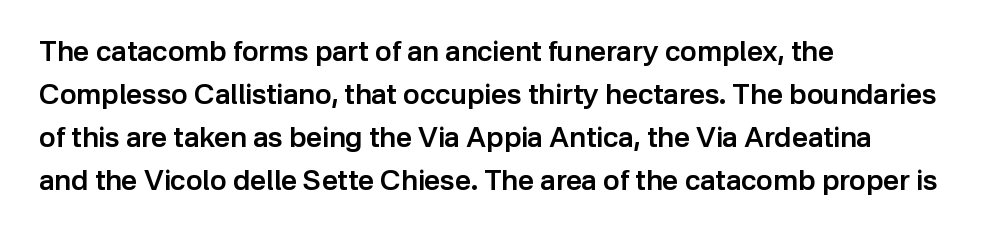
Q: Is the text bold? A: Semi-bold.
Q: Is the text italic (slanted)? A: No, it is upright.
Q: Is the typeface a serif or a sans-serif typeface? A: Sans-serif.
Q: Is the text underlined? A: No.
Q: How is the paragraph aligned? A: Left-aligned.
Q: Is the spacing between letters normal or unusually wide? A: Normal.
Q: Is the spacing between lines tight, normal or loose? A: Normal.
Q: Width (condensed, normal, or wide)? A: Normal.
Q: Stroke contrast? A: Low.
Q: x-height? A: Medium.
Q: Monospaced? A: No.
